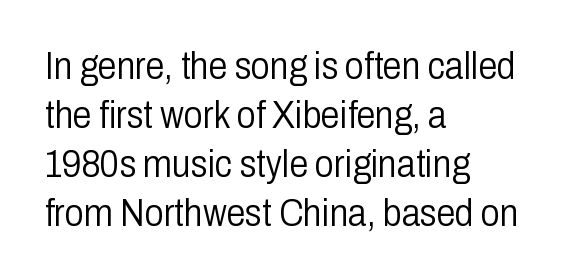
Q: Is the text bold? A: No.
Q: Is the text italic (slanted)? A: No, it is upright.
Q: Is the typeface a serif or a sans-serif typeface? A: Sans-serif.
Q: Is the text underlined? A: No.
Q: How is the paragraph aligned? A: Left-aligned.
Q: Is the spacing between letters normal or unusually wide? A: Normal.
Q: Is the spacing between lines tight, normal or loose? A: Normal.
Q: Width (condensed, normal, or wide)? A: Condensed.
Q: Stroke contrast? A: Low.
Q: x-height? A: Medium.
Q: Monospaced? A: No.
